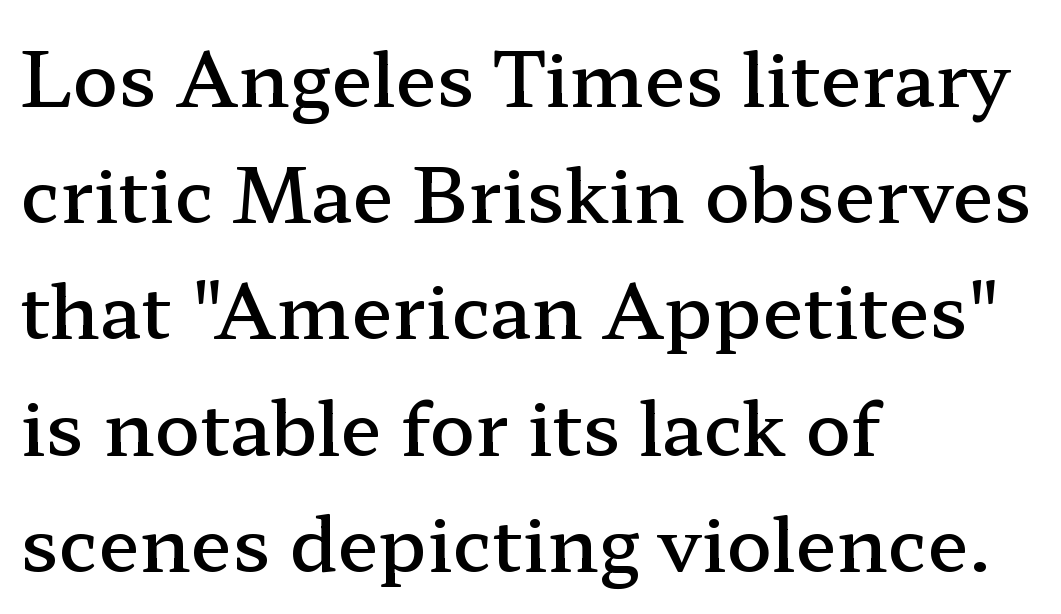
{"serif": "yes", "italic": "no", "bold": "semi", "weight": "semibold", "width": "wide", "stroke_contrast": "low", "x_height": "medium", "monospaced": "no", "underline": "no", "align": "left", "line_spacing": "normal", "line_spacing_ratio": 1.55, "letter_spacing": "normal", "letter_spacing_em": 0.0, "glyph_px": 75}
